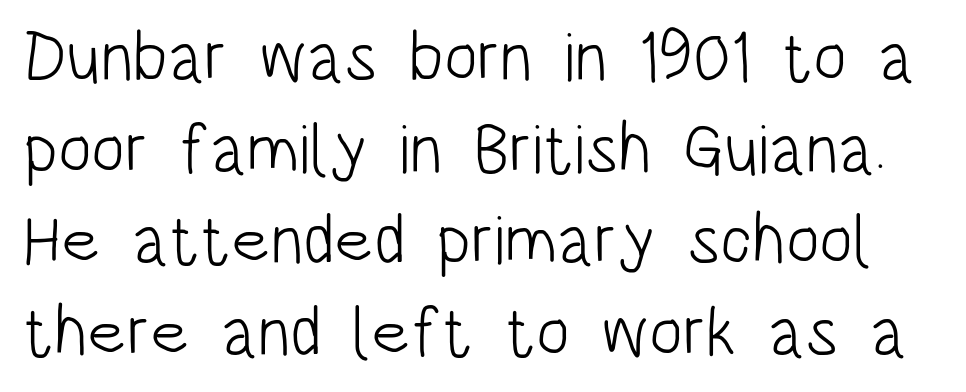
{"serif": "no", "italic": "no", "bold": "no", "weight": "light", "width": "condensed", "stroke_contrast": "low", "x_height": "large", "monospaced": "no", "underline": "no", "line_spacing": "normal", "line_spacing_ratio": 1.31, "letter_spacing": "normal", "letter_spacing_em": 0.0, "glyph_px": 70}
